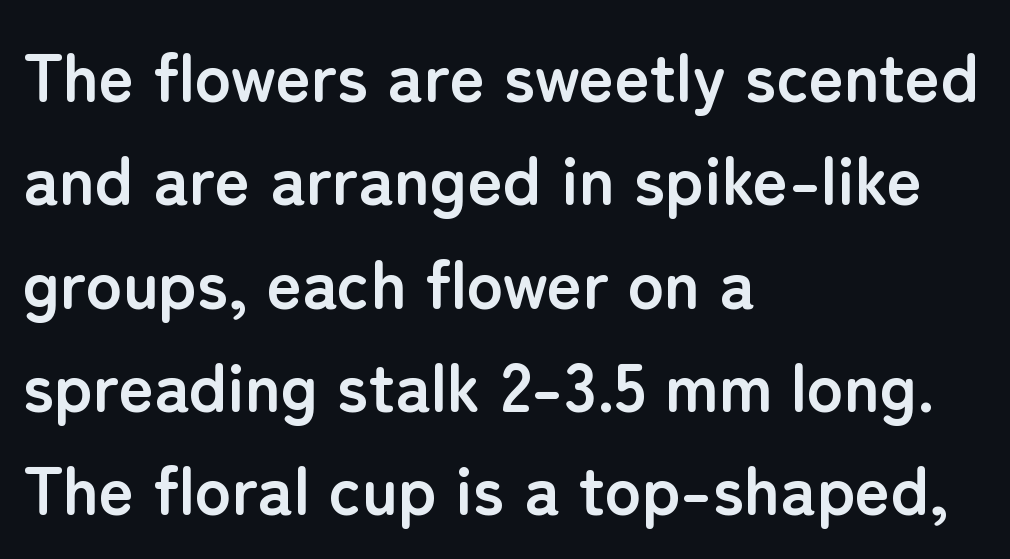
The image shows 68 px semibold sans-serif type, upright; set left-aligned, normal line spacing (1.52x), normal letter spacing, not underlined; low stroke contrast and a medium x-height.
